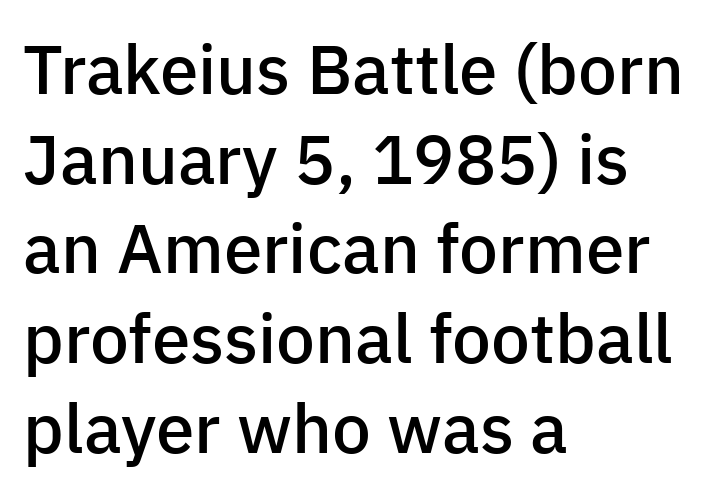
The image shows 69 px semibold sans-serif type, upright; set left-aligned, normal line spacing (1.3x), normal letter spacing, not underlined; low stroke contrast and a medium x-height.
